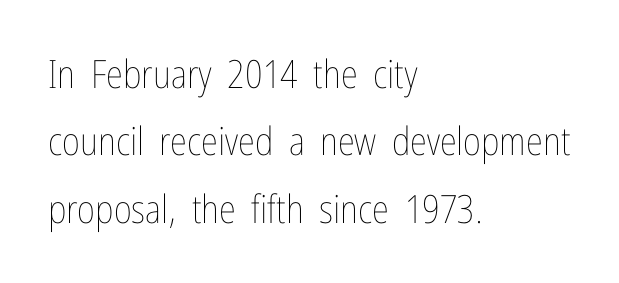
The image shows 39 px thin, condensed type, upright; set left-aligned, line spacing 1.73x, normal letter spacing, not underlined; low stroke contrast and a medium x-height.
